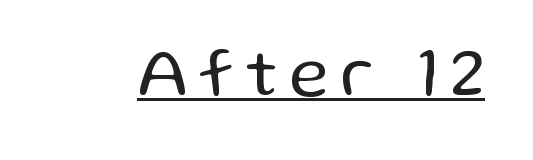
Summary of weight: not heavy and not bold. This sample has the flowing, uneven cadence of proportional lettering. What kind of face is this? One without serifs — a sans. Every character sits straight up, as roman type does. Decoration check: the copy is underlined.
